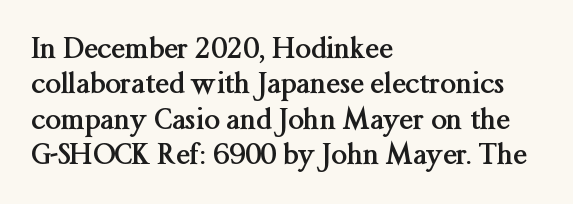
{"serif": "yes", "italic": "no", "bold": "yes", "weight": "semibold", "width": "normal", "stroke_contrast": "medium", "x_height": "medium", "monospaced": "no", "underline": "no", "align": "left", "line_spacing": "normal", "line_spacing_ratio": 1.26, "letter_spacing": "normal", "letter_spacing_em": 0.0, "glyph_px": 28}
